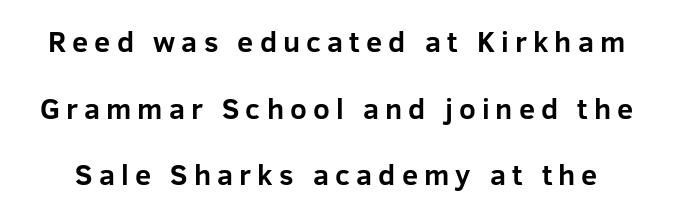
The image shows 29 px bold sans-serif type, upright; set loose line spacing (2.3x), unusually wide letter spacing (+0.21 em), not underlined; low stroke contrast and a medium x-height.
